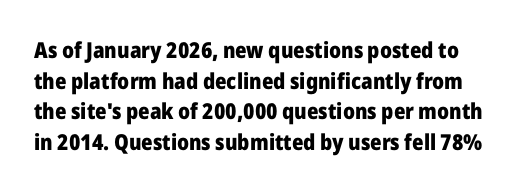
The image shows 22 px bold type, upright; set normal line spacing (1.39x), normal letter spacing, not underlined.
